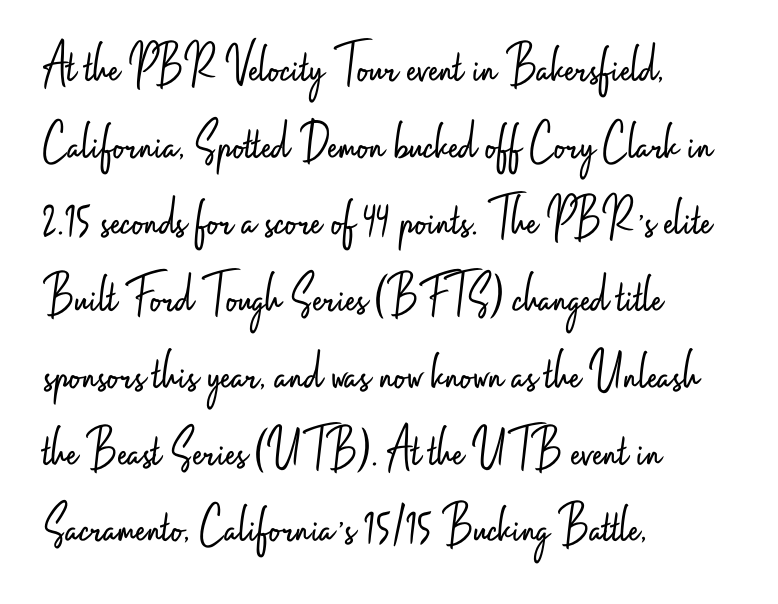
The image shows 56 px light, condensed sans-serif type; set left-aligned, normal line spacing (1.37x), normal letter spacing, not underlined; low stroke contrast and a small x-height.
